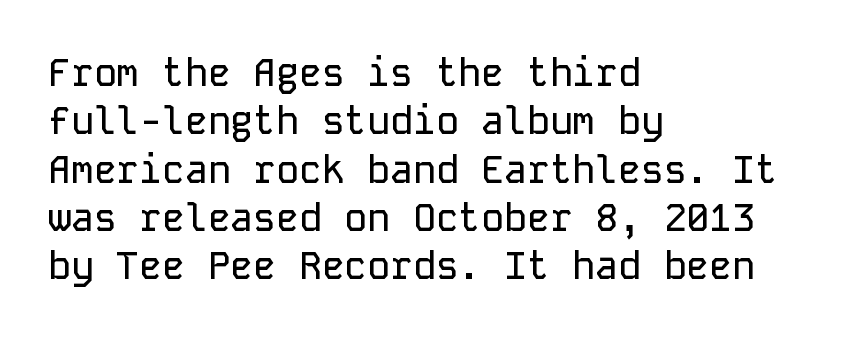
{"serif": "no", "italic": "no", "width": "normal", "stroke_contrast": "low", "x_height": "medium", "monospaced": "yes", "underline": "no", "align": "left", "line_spacing": "normal", "line_spacing_ratio": 1.27, "letter_spacing": "normal", "letter_spacing_em": 0.0, "glyph_px": 38}
